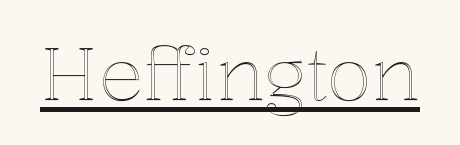
A baseline rule has been typeset under these characters. Do the characters align in a grid? No, the font is proportional. Spacing between characters is what you'd get straight out of the box. No italicization has been applied; the sample stays upright.
